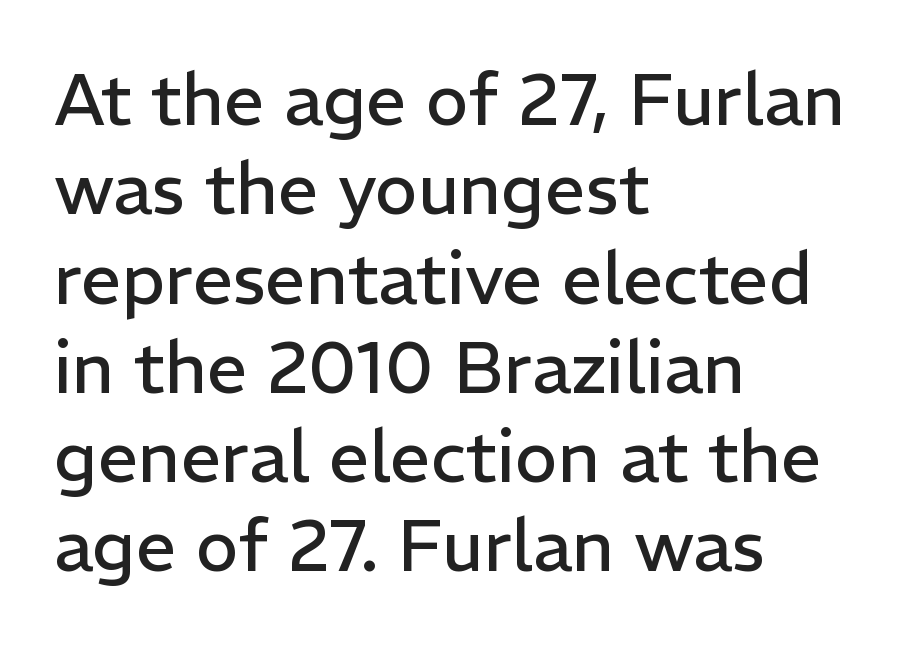
This rendering employs a face without finishing strokes, i.e., a sans-serif. The font sits on the lighter half of the weight spectrum, regular included. These lines are rendered in a variable-pitch font. How are the letters spaced? Ordinarily, with no added tracking.
